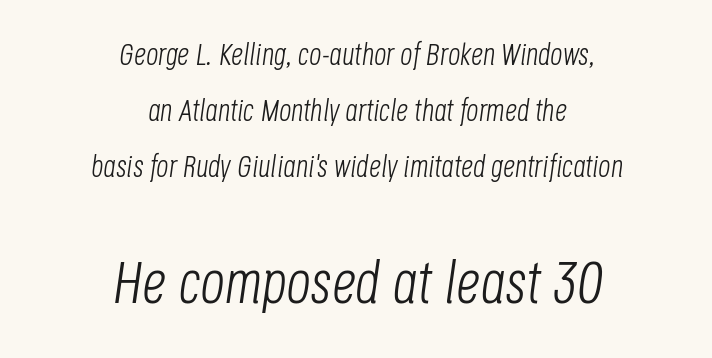
The image shows 60 px light, condensed type, italic (leaning right); set centered, line spacing 1.87x, normal letter spacing, not underlined; the second (bottom) block is 2.0x larger; low stroke contrast and a large x-height.
